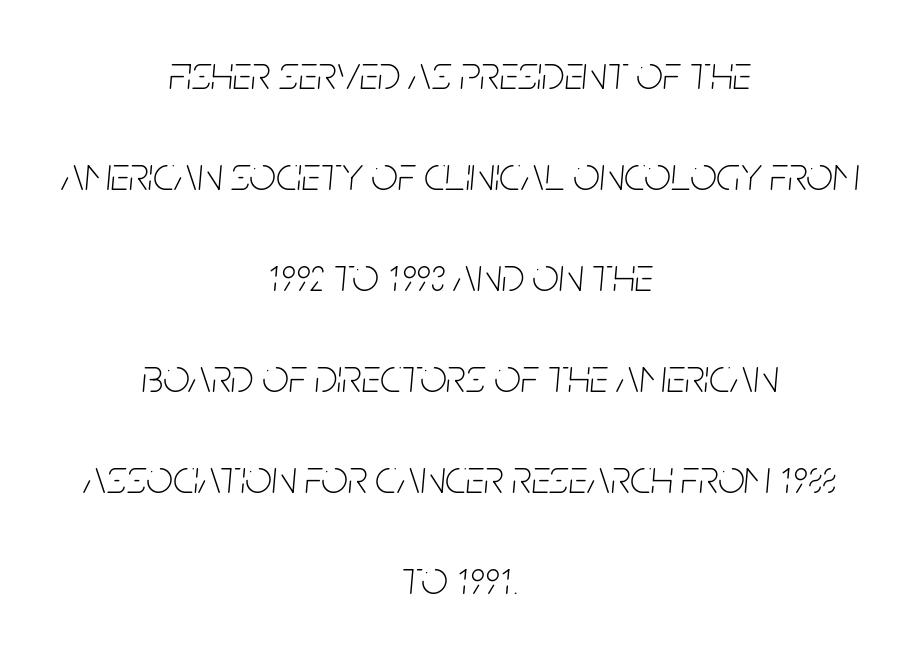
Q: Is the text bold? A: No.
Q: Is the text italic (slanted)? A: Yes, it leans right by about 5 degrees.
Q: Is the text underlined? A: No.
Q: How is the paragraph aligned? A: Centered.
Q: Is the spacing between letters normal or unusually wide? A: Normal.
Q: Is the spacing between lines tight, normal or loose? A: Loose.
Q: Width (condensed, normal, or wide)? A: Condensed.
Q: Stroke contrast? A: Low.
Q: x-height? A: Large.
Q: Monospaced? A: No.
